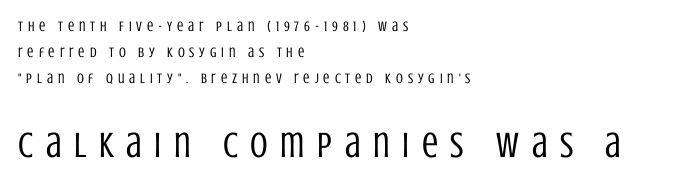
Each line starts at the same left margin while the right side varies. Someone cranked the tracking dial way up on this one. The lower block of text is set noticeably larger than the block above it. The axis of the letterforms is exactly vertical. Counters stay open thanks to moderate or lighter strokes. The passage shown is typeset with a sans-serif family.
